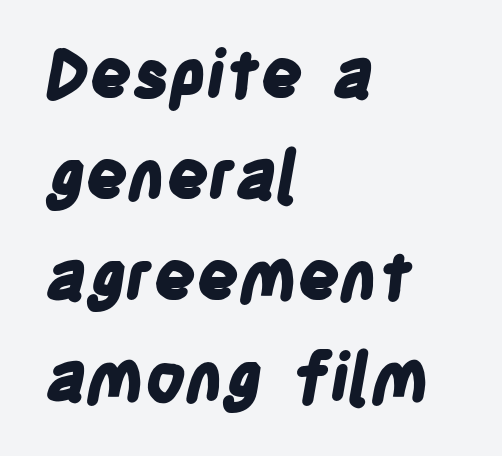
The image shows 66 px bold, condensed sans-serif type; set left-aligned, normal line spacing (1.53x), normal letter spacing, not underlined; low stroke contrast and a large x-height.
